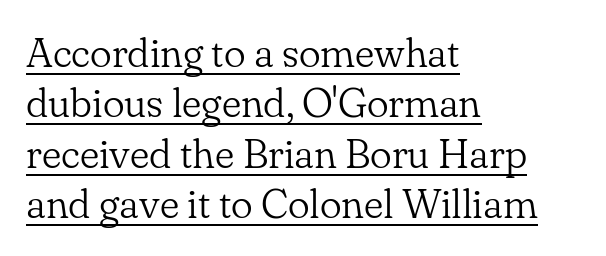
{"serif": "yes", "italic": "no", "bold": "no", "weight": "light", "width": "normal", "stroke_contrast": "low", "x_height": "small", "monospaced": "no", "underline": "yes", "align": "left", "line_spacing_ratio": 1.23, "letter_spacing": "normal", "letter_spacing_em": 0.0, "glyph_px": 41}
